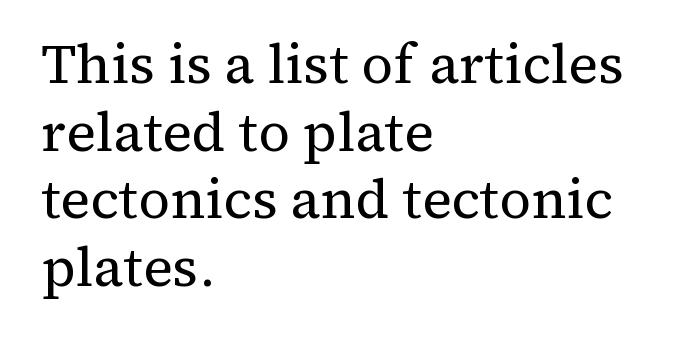
{"serif": "yes", "italic": "no", "bold": "no", "weight": "regular", "width": "normal", "stroke_contrast": "medium", "x_height": "medium", "monospaced": "no", "underline": "no", "align": "left", "line_spacing_ratio": 1.23, "letter_spacing": "normal", "letter_spacing_em": 0.0, "glyph_px": 55}
